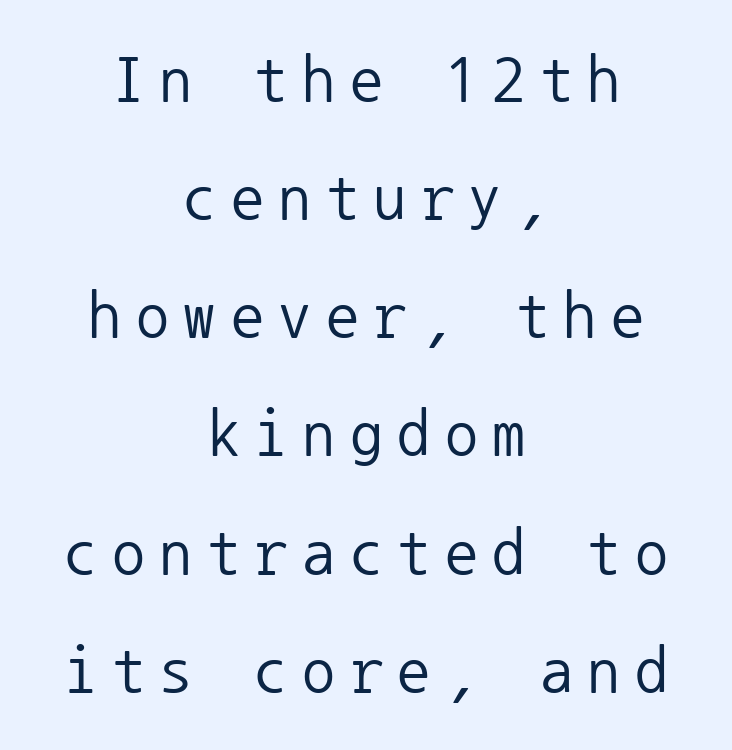
A typesetter would mark this as roman, not italic. The horizontal fit of the characters is loose and conspicuously gappy. On a weight scale, this lands at 450 or below. No word sits above an underline.
